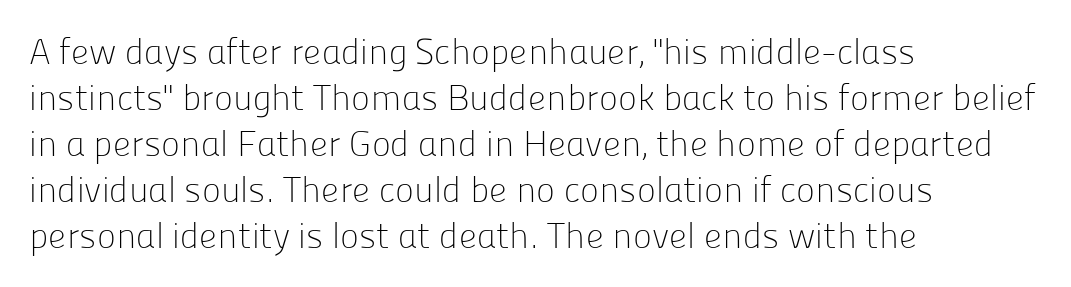
Q: Is the text bold? A: No.
Q: Is the text italic (slanted)? A: No, it is upright.
Q: Is the typeface a serif or a sans-serif typeface? A: Sans-serif.
Q: Is the text underlined? A: No.
Q: How is the paragraph aligned? A: Left-aligned.
Q: Is the spacing between letters normal or unusually wide? A: Normal.
Q: Is the spacing between lines tight, normal or loose? A: Normal.
Q: Width (condensed, normal, or wide)? A: Normal.
Q: Stroke contrast? A: Low.
Q: x-height? A: Medium.
Q: Monospaced? A: No.
